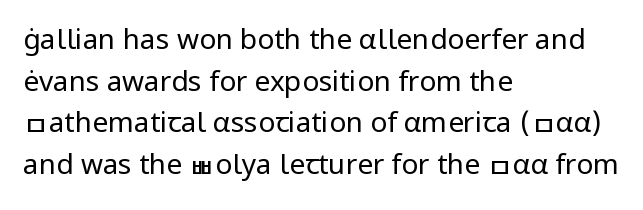
{"serif": "no", "italic": "no", "bold": "no", "weight": "regular", "width": "normal", "stroke_contrast": "low", "x_height": "medium", "monospaced": "no", "underline": "no", "align": "left", "line_spacing": "normal", "line_spacing_ratio": 1.49, "letter_spacing": "normal", "letter_spacing_em": 0.0, "glyph_px": 28}
